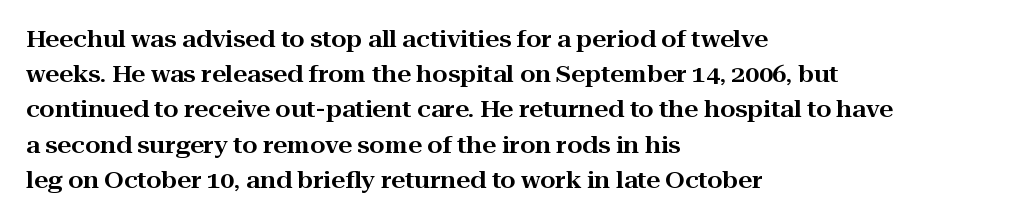
The face used here is rendered with its standard letterfit. A bare baseline throughout the passage. The compositor pushed each line to the left boundary. Regarding leading, the lines here are spaced in the standard way.
